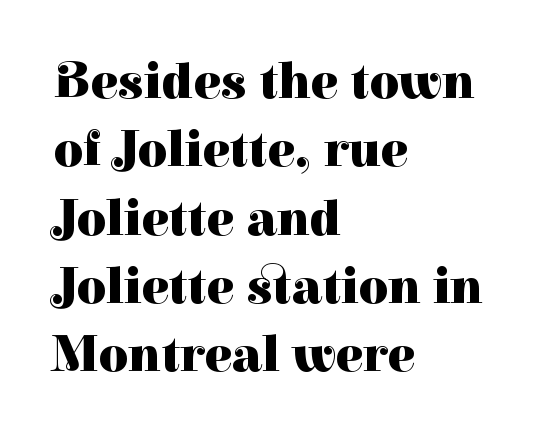
Q: Is the text bold? A: Yes.
Q: Is the text italic (slanted)? A: No, it is upright.
Q: Is the typeface a serif or a sans-serif typeface? A: Serif.
Q: Is the text underlined? A: No.
Q: How is the paragraph aligned? A: Left-aligned.
Q: Is the spacing between letters normal or unusually wide? A: Normal.
Q: Is the spacing between lines tight, normal or loose? A: Normal.
Q: Width (condensed, normal, or wide)? A: Normal.
Q: Stroke contrast? A: High.
Q: x-height? A: Medium.
Q: Monospaced? A: No.
